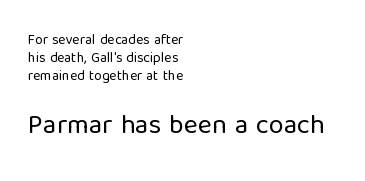
{"italic": "no", "bold": "no", "underline": "no", "align": "left", "line_spacing": "normal", "line_spacing_ratio": 1.28, "letter_spacing": "normal", "letter_spacing_em": 0.0, "larger_block": "second", "size_ratio": 1.93, "glyph_px": 27}
